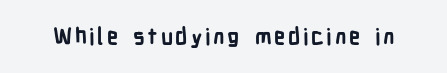
Q: Is the text bold? A: Yes.
Q: Is the text italic (slanted)? A: No, it is upright.
Q: Is the text underlined? A: No.
